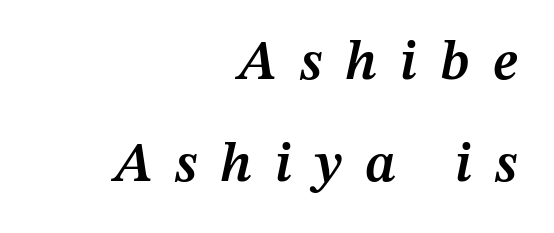
Q: Is the text bold? A: Semi-bold.
Q: Is the text italic (slanted)? A: Yes, it leans right by about 12 degrees.
Q: Is the text underlined? A: No.
Q: How is the paragraph aligned? A: Right-aligned.
Q: Is the spacing between letters normal or unusually wide? A: Unusually wide.
Q: Width (condensed, normal, or wide)? A: Normal.
Q: Stroke contrast? A: Medium.
Q: x-height? A: Medium.
Q: Monospaced? A: No.
